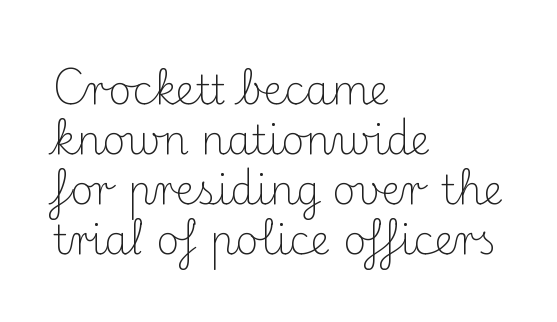
{"serif": "yes", "italic": "no", "bold": "no", "weight": "light", "width": "normal", "stroke_contrast": "medium", "x_height": "small", "monospaced": "no", "underline": "no", "align": "left", "line_spacing": "normal", "line_spacing_ratio": 1.25, "letter_spacing": "normal", "letter_spacing_em": 0.0, "glyph_px": 40}
